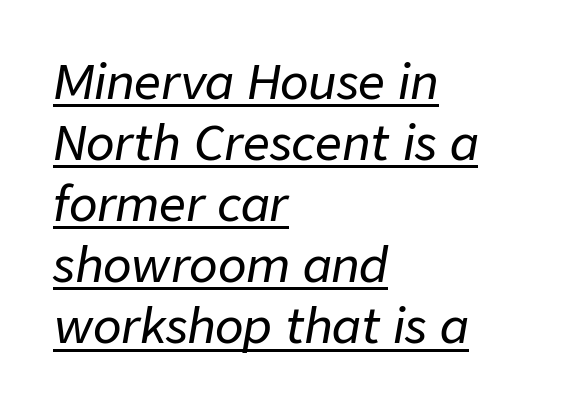
Is this a fixed-width face? No — the glyphs have proportional, varying widths. Underlined type. A normal amount of white space separates one row of letters from the next. The lines are quadded left. No extra tracking has been applied to these lines. The font's italic variant was chosen for this text.
